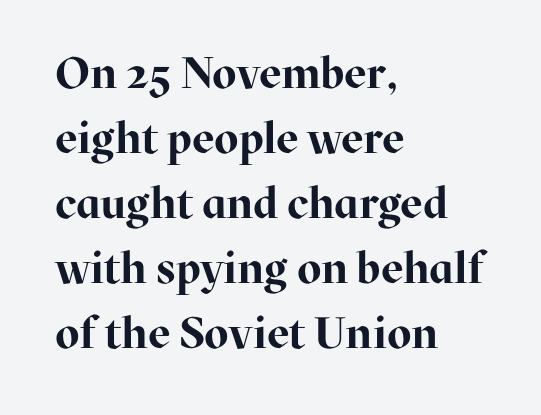
The lines in this sample share a left origin and differ only in where they stop. Tall strokes in this sample are plumb rather than angled. You could not count columns in this text — the font is proportionally spaced. Is the letter spacing exaggerated? No — it looks like the ordinary default.
